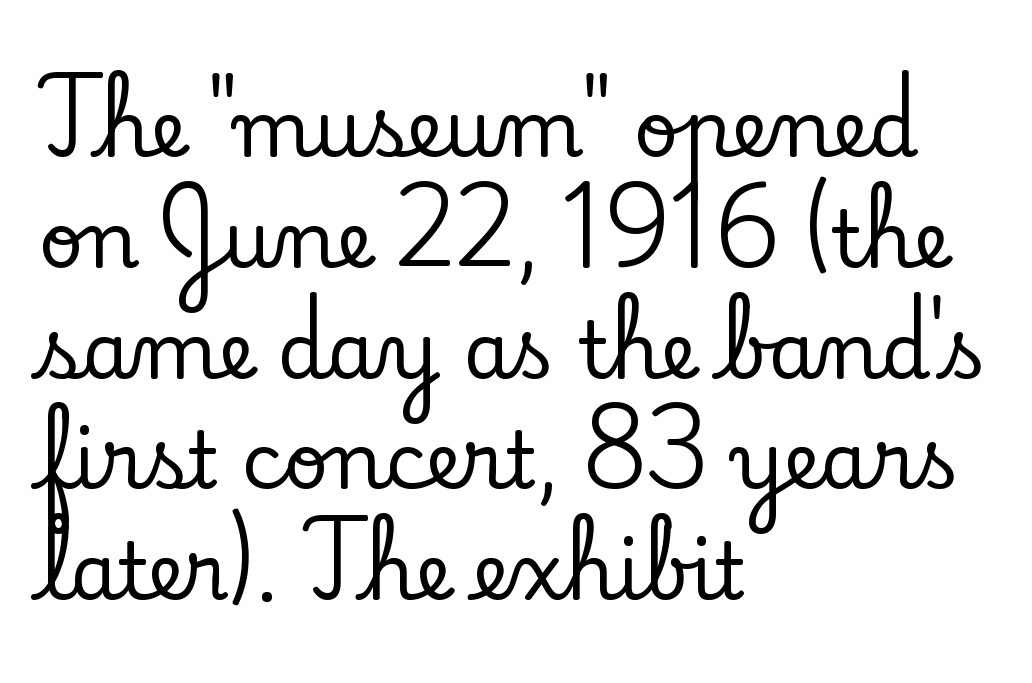
Q: Is the text italic (slanted)? A: No, it is upright.
Q: Is the typeface a serif or a sans-serif typeface? A: Serif.
Q: Is the text underlined? A: No.
Q: How is the paragraph aligned? A: Left-aligned.
Q: Is the spacing between letters normal or unusually wide? A: Normal.
Q: Is the spacing between lines tight, normal or loose? A: Normal.
Q: Width (condensed, normal, or wide)? A: Normal.
Q: Stroke contrast? A: Low.
Q: x-height? A: Small.
Q: Monospaced? A: No.
